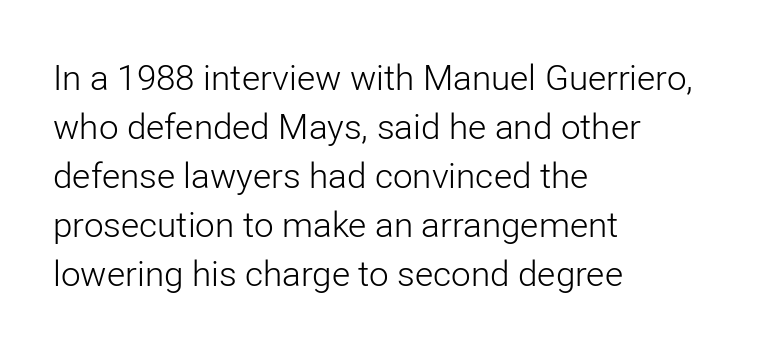
{"serif": "no", "italic": "no", "bold": "no", "weight": "light", "width": "normal", "stroke_contrast": "low", "x_height": "medium", "monospaced": "no", "underline": "no", "align": "left", "line_spacing": "normal", "line_spacing_ratio": 1.4, "letter_spacing": "normal", "letter_spacing_em": 0.0, "glyph_px": 35}
